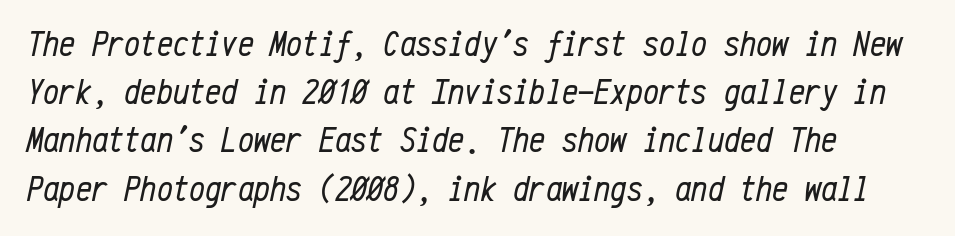
The image shows 36 px regular-weight, condensed type, italic (leaning right), monospaced; set left-aligned, normal line spacing (1.34x), normal letter spacing, not underlined; low stroke contrast and a medium x-height.
